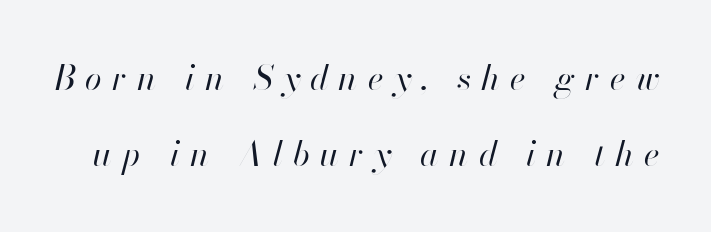
The image shows 34 px regular-weight type, italic (leaning right); set loose line spacing (2.24x), unusually wide letter spacing (+0.3 em), not underlined; high stroke contrast and a small x-height.
